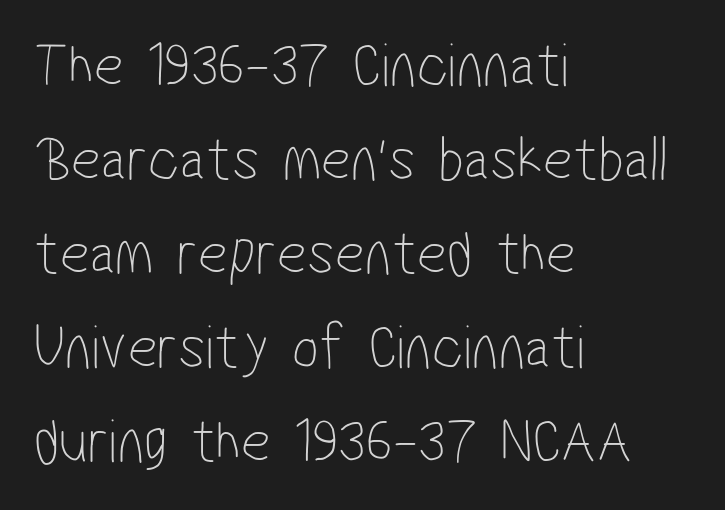
The image shows 64 px thin, condensed sans-serif type; set left-aligned, normal line spacing (1.47x), normal letter spacing, not underlined; low stroke contrast and a medium x-height.
